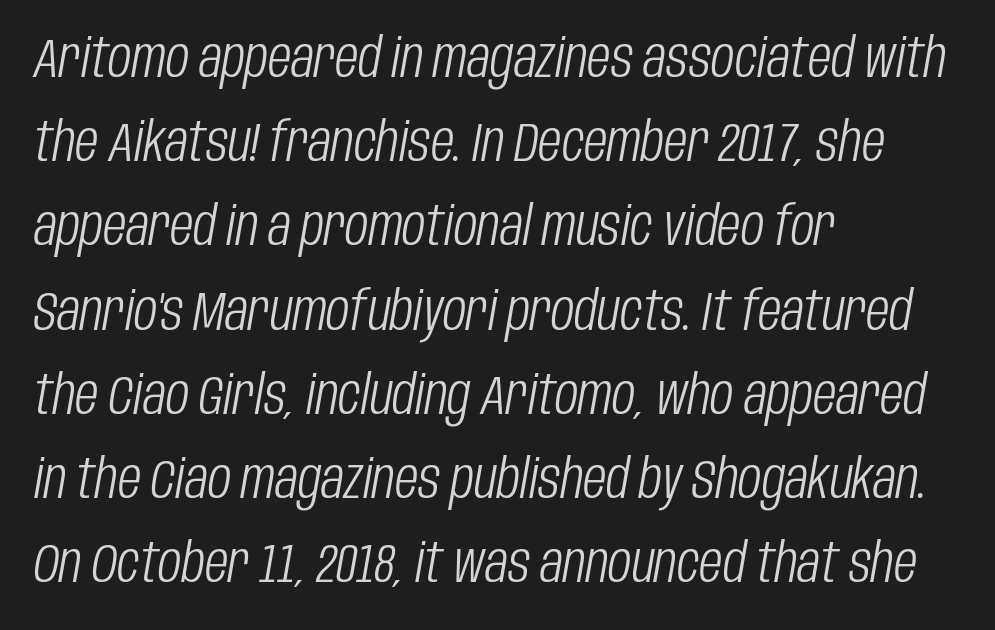
Q: Is the text bold? A: No.
Q: Is the text italic (slanted)? A: Yes, it leans right by about 10 degrees.
Q: Is the text underlined? A: No.
Q: How is the paragraph aligned? A: Left-aligned.
Q: Is the spacing between letters normal or unusually wide? A: Normal.
Q: Is the spacing between lines tight, normal or loose? A: Normal.
Q: Width (condensed, normal, or wide)? A: Condensed.
Q: Stroke contrast? A: Low.
Q: x-height? A: Large.
Q: Monospaced? A: No.
